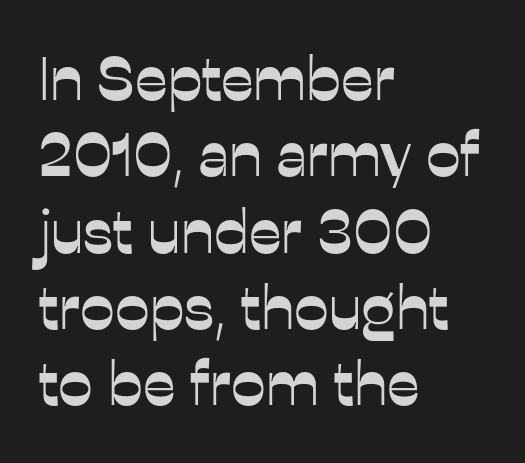
These lines stack with their left ends in a neat column. These lines are composed in type without serifs. A typesetter would call this zero additional tracking. You could not count columns in this text — the font is proportionally spaced. Unmarked baselines from the first word to the last.
